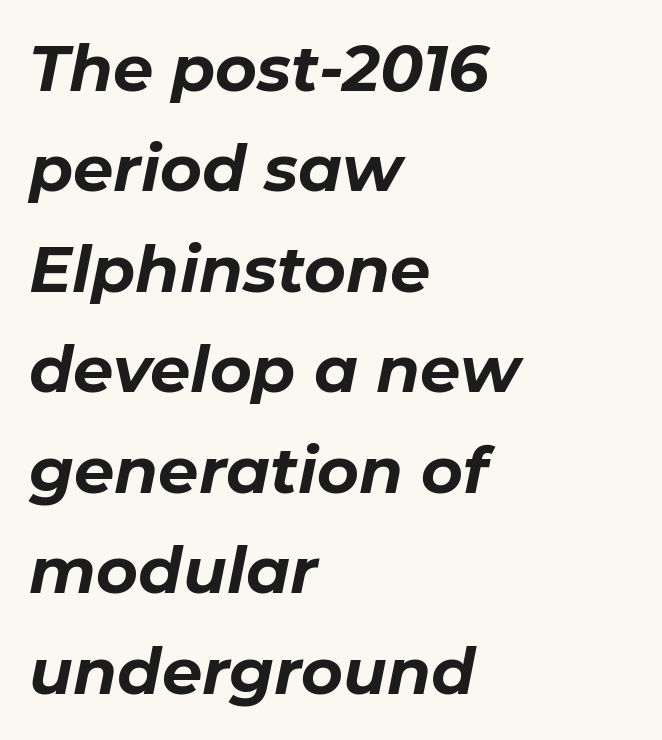
{"italic": "yes", "lean": "right", "slant_degrees": 11, "bold": "yes", "weight": "bold", "width": "normal", "stroke_contrast": "low", "x_height": "medium", "monospaced": "no", "underline": "no", "align": "left", "line_spacing": "normal", "line_spacing_ratio": 1.57, "letter_spacing": "normal", "letter_spacing_em": 0.0, "glyph_px": 64}
